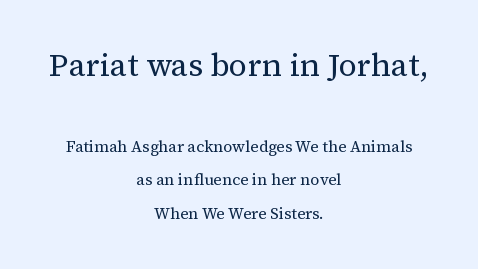
Q: Is the text bold? A: No.
Q: Is the text italic (slanted)? A: No, it is upright.
Q: Is the typeface a serif or a sans-serif typeface? A: Serif.
Q: Is the text underlined? A: No.
Q: How is the paragraph aligned? A: Centered.
Q: Is the spacing between letters normal or unusually wide? A: Normal.
Q: Is the spacing between lines tight, normal or loose? A: Loose.
Q: Which block of text is set in a larger size, the first (top) or the second (bottom)? A: The first (top) one.
Q: Width (condensed, normal, or wide)? A: Normal.
Q: Stroke contrast? A: Medium.
Q: x-height? A: Medium.
Q: Monospaced? A: No.
